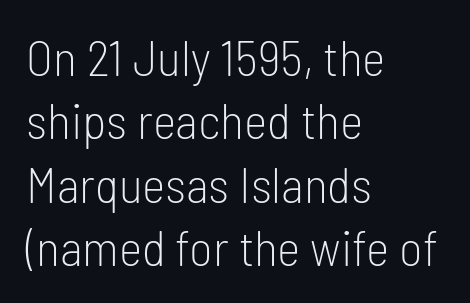
This sample is left-justified, so line endings fall wherever the words run out. A typesetter would label this face a sans. Compared with typical paragraphs, the rows here are spaced about the same. Rule under the text: the space is simply empty. Stems here are at most as thick as an everyday book face.
